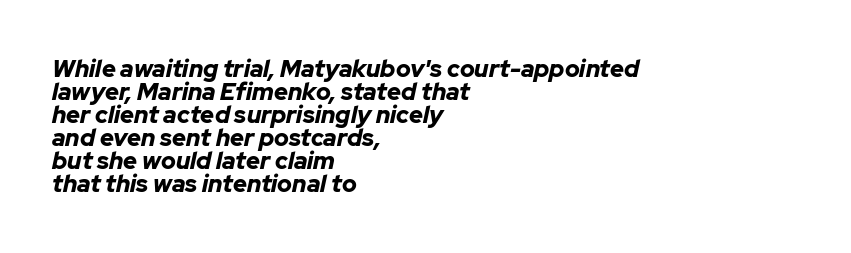
The gaps between neighbouring characters are ordinary and unremarkable. Any mark beneath the type? The region is blank. Does the leading feel generous? Not at all — it's pinched. Thick stems and heavy bowls — unmistakably bold.
